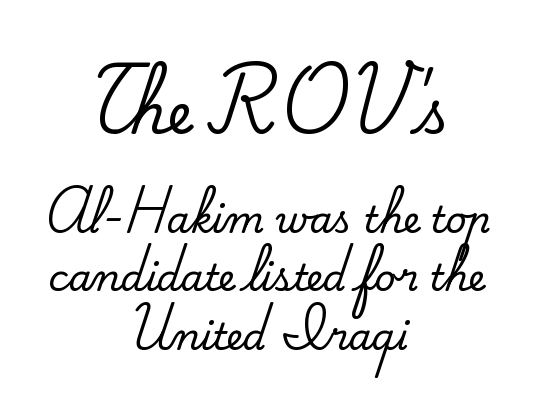
{"serif": "yes", "width": "normal", "stroke_contrast": "medium", "x_height": "small", "monospaced": "no", "underline": "no", "align": "center", "line_spacing": "normal", "line_spacing_ratio": 1.57, "letter_spacing": "normal", "letter_spacing_em": 0.0, "larger_block": "first", "size_ratio": 1.49, "glyph_px": 55}
